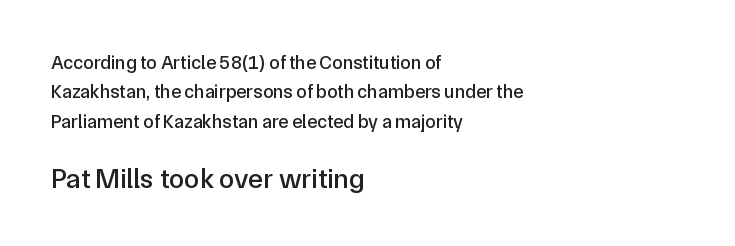
{"serif": "no", "italic": "no", "width": "normal", "stroke_contrast": "low", "x_height": "medium", "monospaced": "no", "underline": "no", "align": "left", "line_spacing": "normal", "line_spacing_ratio": 1.55, "letter_spacing": "normal", "letter_spacing_em": 0.0, "larger_block": "second", "size_ratio": 1.47, "glyph_px": 28}
